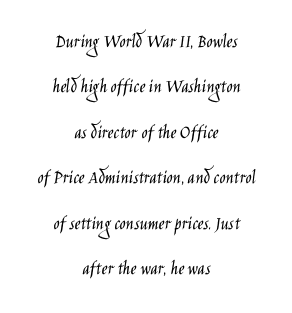
Q: Is the text bold? A: No.
Q: Is the text italic (slanted)? A: Yes.
Q: Is the text underlined? A: No.
Q: How is the paragraph aligned? A: Centered.
Q: Is the spacing between letters normal or unusually wide? A: Normal.
Q: Is the spacing between lines tight, normal or loose? A: Loose.
